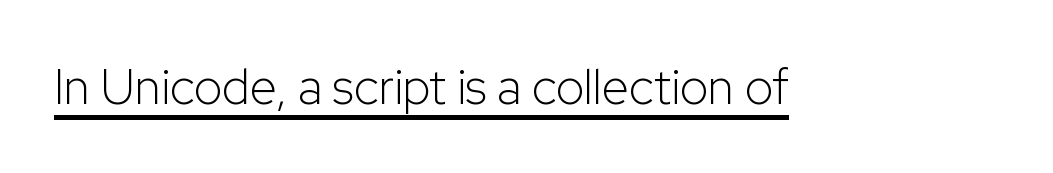
You could not count columns in this text — the font is proportionally spaced. No extra tracking has been applied to these lines. Unlike a traditional serif, this face leaves its strokes unadorned. Posture: straight, roman, zero tilt. Each stroke keeps to a modest, everyday thickness or less. This rendering features underlined lettering.
